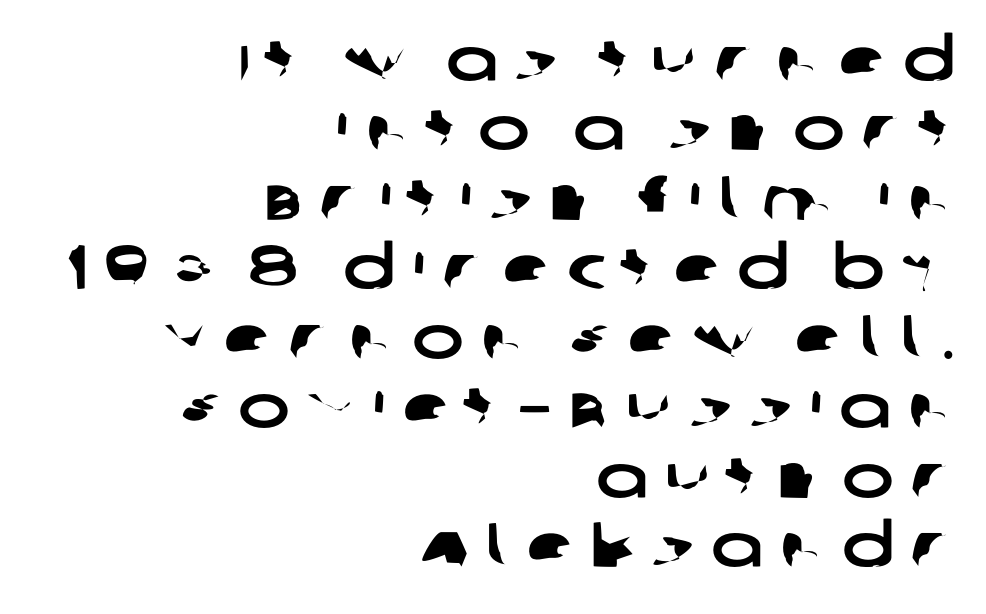
Q: Is the typeface a serif or a sans-serif typeface? A: Sans-serif.
Q: Is the text underlined? A: No.
Q: How is the paragraph aligned? A: Right-aligned.
Q: Is the spacing between letters normal or unusually wide? A: Unusually wide.
Q: Is the spacing between lines tight, normal or loose? A: Tight.
Q: Width (condensed, normal, or wide)? A: Wide.
Q: Stroke contrast? A: Low.
Q: x-height? A: Large.
Q: Monospaced? A: No.
